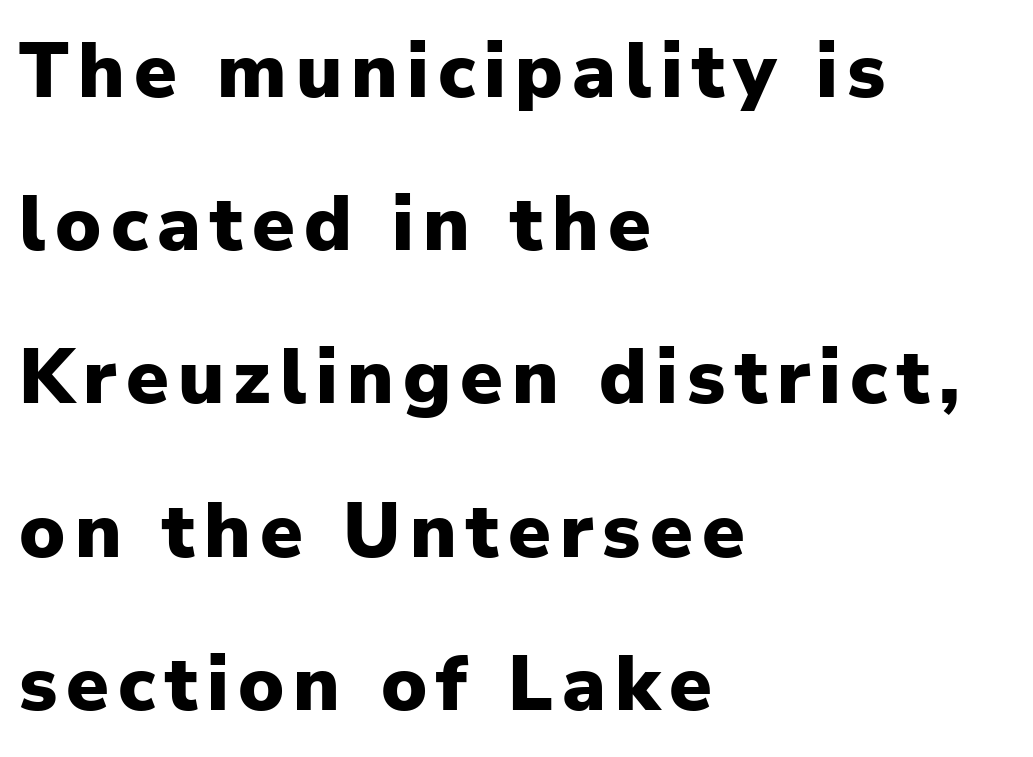
{"serif": "no", "italic": "no", "bold": "yes", "weight": "heavy", "width": "normal", "stroke_contrast": "low", "x_height": "medium", "monospaced": "no", "underline": "no", "align": "left", "line_spacing": "loose", "line_spacing_ratio": 1.99, "glyph_px": 77}
